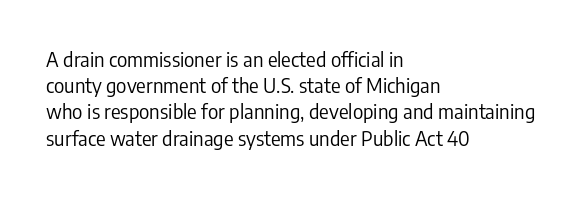
No chunkiness to these letters — they're not bold. Alignment: flush left. Do the letters lean? They stand straight. Horizontal bands of white between lines are of average thickness. Has an underline been added? It has not. Is the letter spacing exaggerated? No — it looks like the ordinary default.
